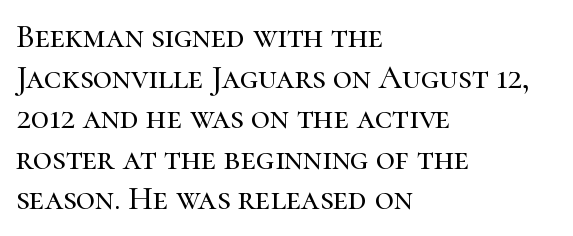
{"serif": "yes", "italic": "no", "width": "normal", "stroke_contrast": "high", "x_height": "medium", "monospaced": "no", "underline": "no", "align": "left", "line_spacing_ratio": 1.23, "letter_spacing": "normal", "letter_spacing_em": 0.0, "glyph_px": 33}
